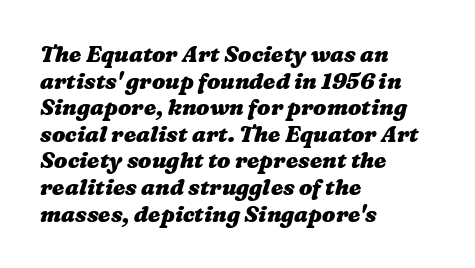
The image shows 22 px bold type; set left-aligned, line spacing 1.21x, normal letter spacing, not underlined.
